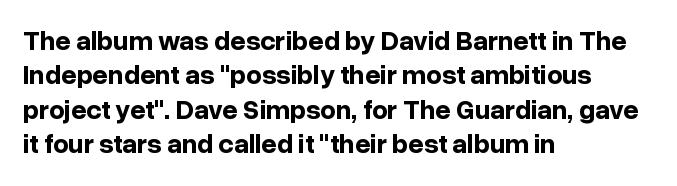
Q: Is the text bold? A: Yes.
Q: Is the text italic (slanted)? A: No, it is upright.
Q: Is the text underlined? A: No.
Q: How is the paragraph aligned? A: Left-aligned.
Q: Is the spacing between letters normal or unusually wide? A: Normal.
Q: Is the spacing between lines tight, normal or loose? A: Normal.
